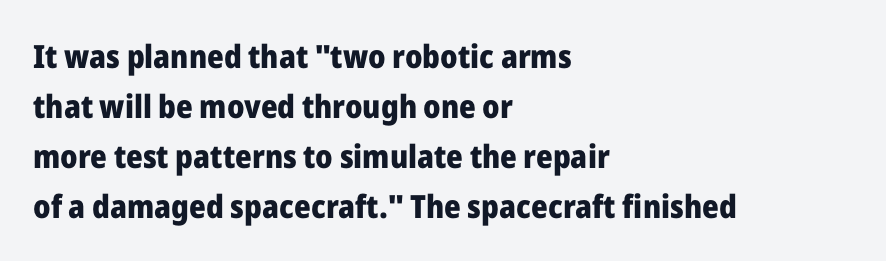
The image shows 32 px heavy sans-serif type, upright; set left-aligned, normal line spacing (1.56x), normal letter spacing, not underlined; low stroke contrast and a medium x-height.
